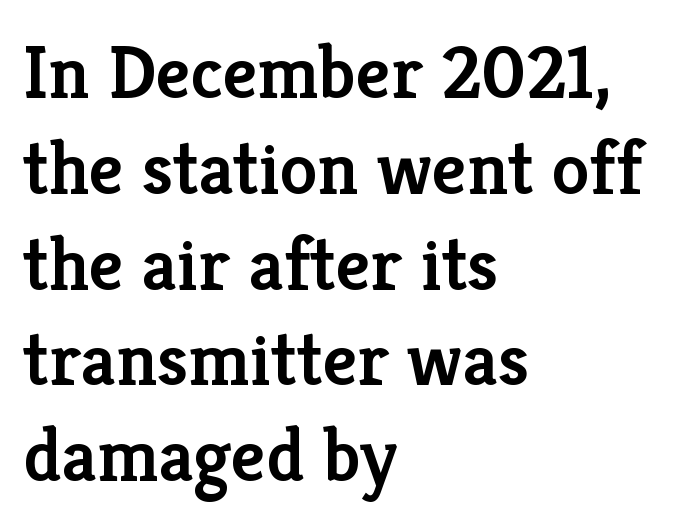
{"serif": "yes", "italic": "no", "bold": "semi", "weight": "semibold", "width": "normal", "stroke_contrast": "low", "x_height": "medium", "monospaced": "no", "underline": "no", "align": "left", "line_spacing": "normal", "line_spacing_ratio": 1.26, "letter_spacing": "normal", "letter_spacing_em": 0.0, "glyph_px": 76}
